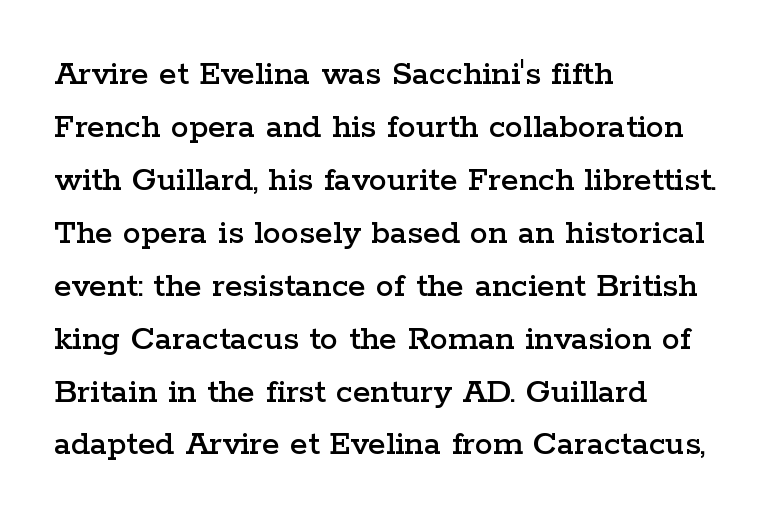
{"serif": "yes", "italic": "no", "width": "wide", "stroke_contrast": "low", "x_height": "medium", "monospaced": "no", "underline": "no", "align": "left", "line_spacing": "normal", "line_spacing_ratio": 1.47, "letter_spacing": "normal", "letter_spacing_em": 0.0, "glyph_px": 36}
